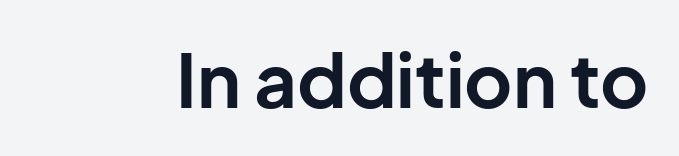
Q: Is the text bold? A: Yes.
Q: Is the text italic (slanted)? A: No, it is upright.
Q: Is the typeface a serif or a sans-serif typeface? A: Sans-serif.
Q: Is the text underlined? A: No.
Q: Is the spacing between letters normal or unusually wide? A: Normal.
Q: Width (condensed, normal, or wide)? A: Normal.
Q: Stroke contrast? A: Low.
Q: x-height? A: Medium.
Q: Monospaced? A: No.
